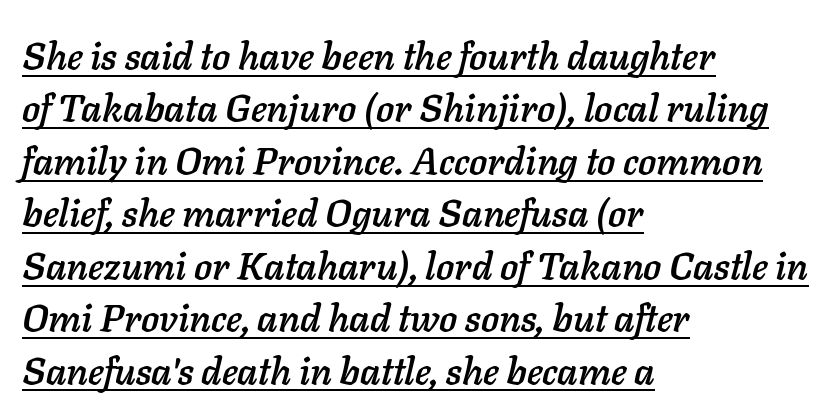
{"italic": "yes", "lean": "right", "slant_degrees": 11, "width": "normal", "stroke_contrast": "low", "x_height": "medium", "monospaced": "no", "underline": "yes", "align": "left", "line_spacing": "normal", "line_spacing_ratio": 1.38, "letter_spacing": "normal", "letter_spacing_em": 0.0, "glyph_px": 38}
